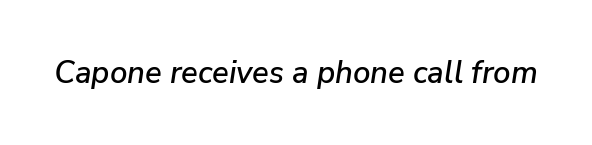
{"italic": "yes", "lean": "right", "slant_degrees": 9, "width": "normal", "stroke_contrast": "low", "x_height": "medium", "monospaced": "no", "underline": "no", "letter_spacing": "normal", "letter_spacing_em": 0.0, "glyph_px": 31}
